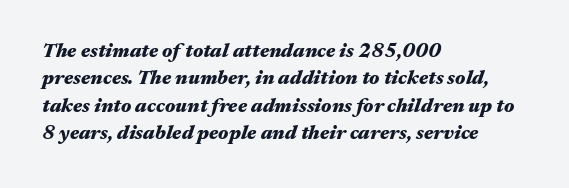
The image shows 20 px bold type, italic (leaning right); set left-aligned, normal line spacing (1.37x), normal letter spacing, not underlined.
